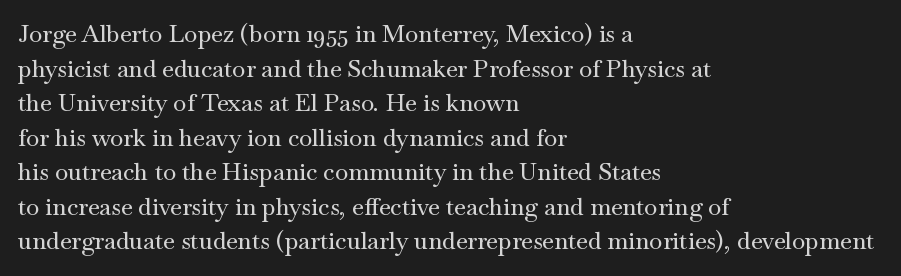
Q: Is the text italic (slanted)? A: No, it is upright.
Q: Is the text underlined? A: No.
Q: How is the paragraph aligned? A: Left-aligned.
Q: Is the spacing between letters normal or unusually wide? A: Normal.
Q: Is the spacing between lines tight, normal or loose? A: Normal.
